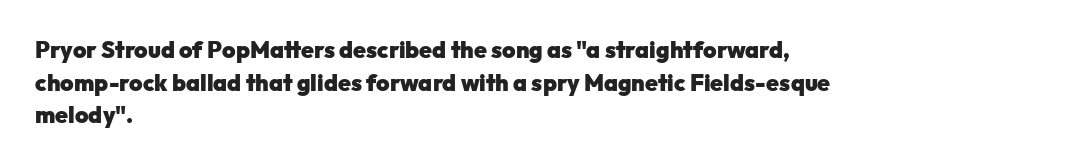
Here the glyphs are tracked normally, forming tight word shapes. One-word summary of the alignment: left. In terms of posture, this sample is upright. Notice how thick the strokes are: this is what a full bold looks like. The lines sit at an ordinary, default distance from one another.
